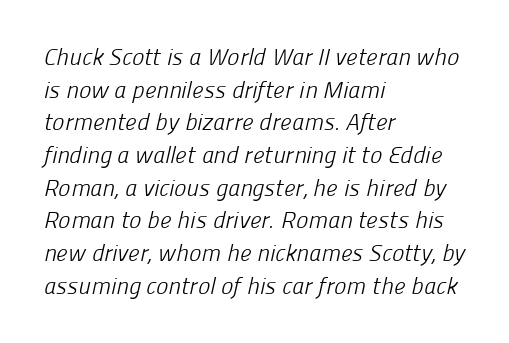
{"bold": "no", "underline": "no", "align": "left", "line_spacing": "normal", "line_spacing_ratio": 1.42, "letter_spacing": "normal", "letter_spacing_em": 0.0, "glyph_px": 23}
